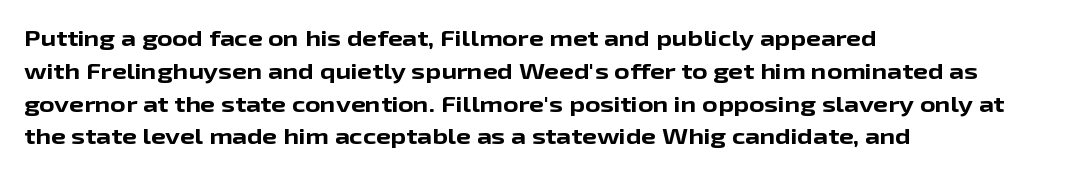
{"italic": "no", "bold": "yes", "underline": "no", "align": "left", "line_spacing": "normal", "line_spacing_ratio": 1.56, "letter_spacing": "normal", "letter_spacing_em": 0.0, "glyph_px": 21}
